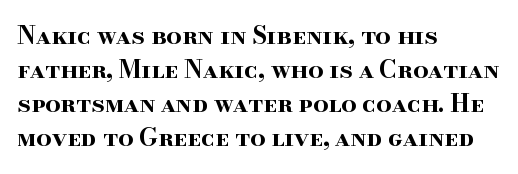
{"italic": "no", "bold": "yes", "underline": "no", "align": "left", "line_spacing": "normal", "line_spacing_ratio": 1.42, "letter_spacing": "normal", "letter_spacing_em": 0.0, "glyph_px": 24}
